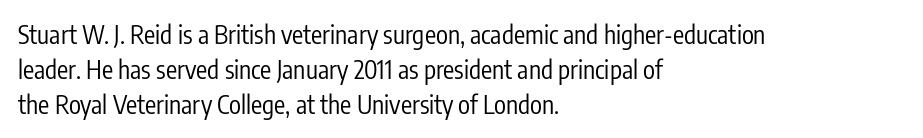
Nobody drew a line under any word here. The passage is arranged the way most books set body copy — flush left. Is the stroke heavy? The answer is a plain regular-or-lighter. Nobody touched the tracking dial on this one. A roman cut, with each character standing at attention. The space between consecutive lines is moderate.
